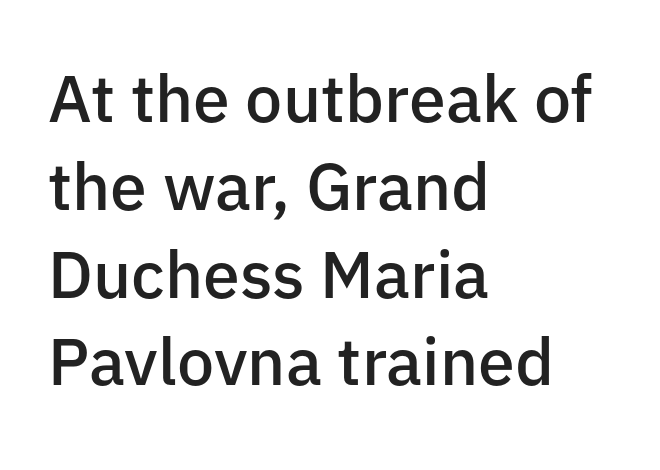
Q: Is the text bold? A: Semi-bold.
Q: Is the text italic (slanted)? A: No, it is upright.
Q: Is the typeface a serif or a sans-serif typeface? A: Sans-serif.
Q: Is the text underlined? A: No.
Q: How is the paragraph aligned? A: Left-aligned.
Q: Is the spacing between letters normal or unusually wide? A: Normal.
Q: Is the spacing between lines tight, normal or loose? A: Normal.
Q: Width (condensed, normal, or wide)? A: Normal.
Q: Stroke contrast? A: Low.
Q: x-height? A: Medium.
Q: Monospaced? A: No.
